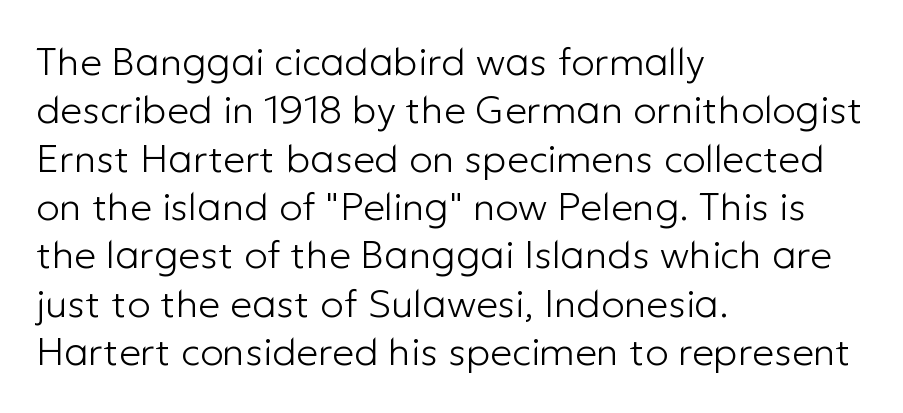
The image shows 39 px light sans-serif type, upright; set left-aligned, line spacing 1.24x, normal letter spacing, not underlined; low stroke contrast and a medium x-height.
